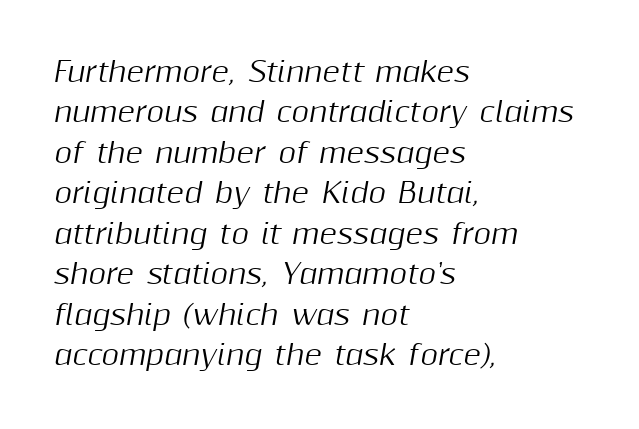
{"italic": "yes", "lean": "right", "slant_degrees": 10, "underline": "no", "align": "left", "line_spacing": "normal", "line_spacing_ratio": 1.5, "letter_spacing": "normal", "letter_spacing_em": 0.0, "glyph_px": 27}
